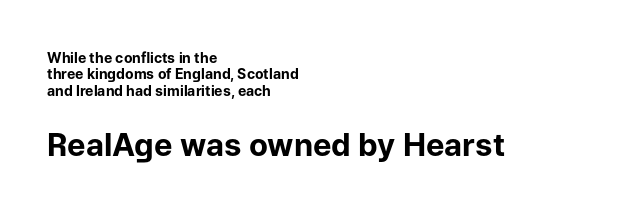
The image shows 31 px bold sans-serif type, upright; set left-aligned, line spacing 1.17x, normal letter spacing, not underlined; the second (bottom) block is 2.21x larger; low stroke contrast and a medium x-height.
